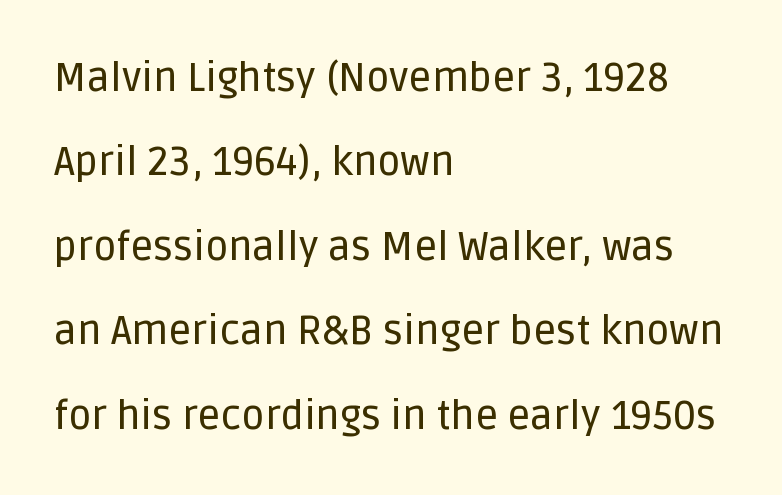
The image shows 40 px sans-serif type, upright; set left-aligned, loose line spacing (2.11x), normal letter spacing, not underlined; low stroke contrast and a large x-height.
